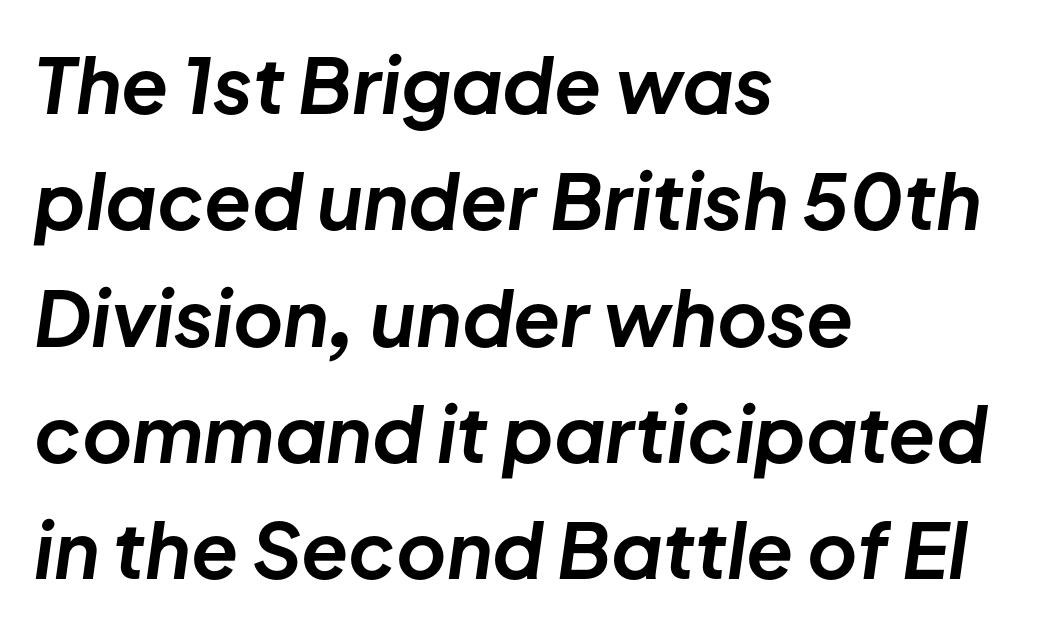
Descender tails drop into unmarked territory. Leftover space on each line is placed entirely after the last word. This sample keeps an unexceptional amount of space between lines. Tracking here is standard; glyphs follow each other at the usual distance. Each letter keeps its own natural width here, so spacing adapts to shape. A full-strength bold gives these letters their thick strokes.
